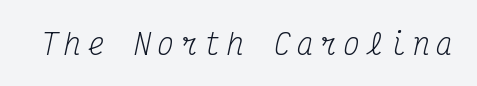
The image shows 28 px regular-weight, condensed serif type, italic (leaning right), monospaced; set unusually wide letter spacing (+0.23 em), not underlined; medium stroke contrast and a medium x-height.
